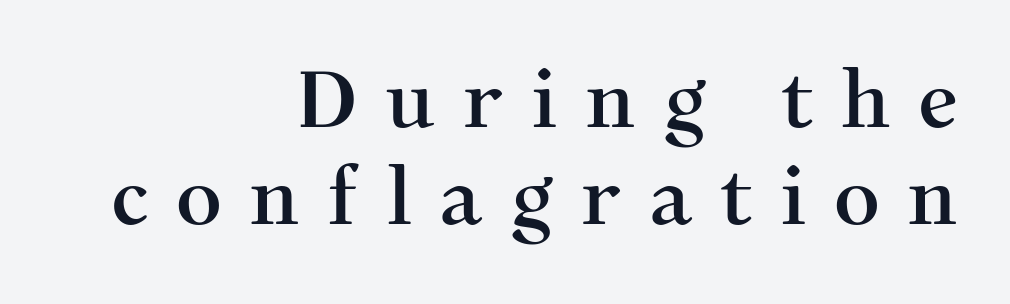
The type is letterspaced generously, with wide tracking. Unmarked baselines from the first word to the last. Notice how the passage keeps a crisp vertical edge on the right only. Think of a printed novel: that variable character pitch is what you see here. A typesetter would mark this as roman, not italic.
